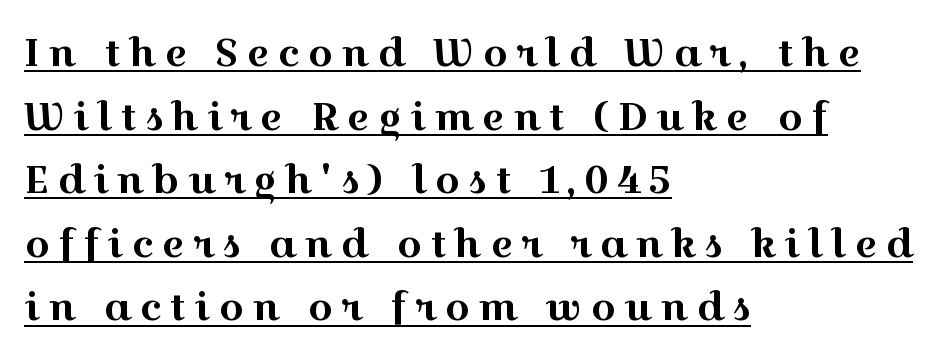
{"serif": "yes", "italic": "no", "width": "wide", "x_height": "medium", "monospaced": "no", "underline": "yes", "align": "left", "line_spacing": "normal", "line_spacing_ratio": 1.63, "letter_spacing": "wide", "letter_spacing_em": 0.21, "glyph_px": 39}
